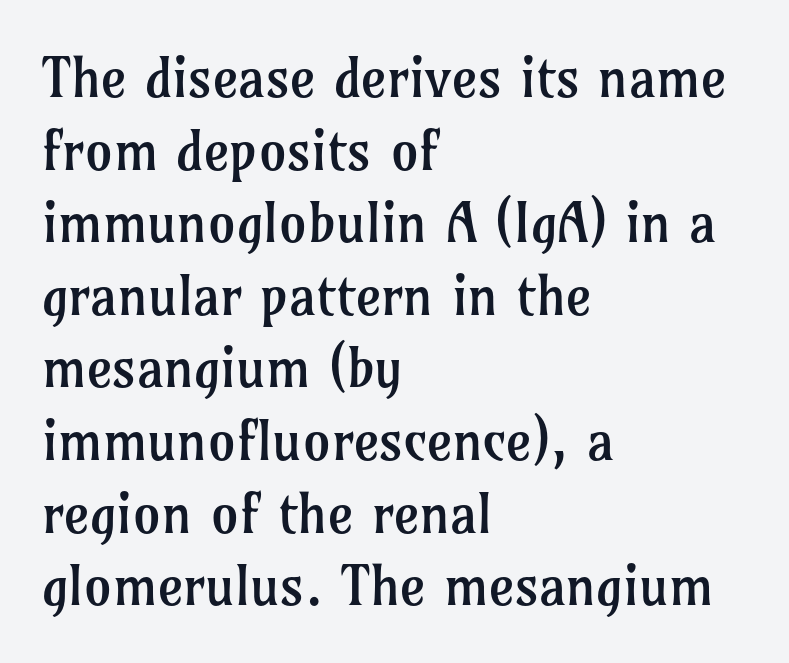
Q: Is the text bold? A: No.
Q: Is the text italic (slanted)? A: No, it is upright.
Q: Is the typeface a serif or a sans-serif typeface? A: Serif.
Q: Is the text underlined? A: No.
Q: How is the paragraph aligned? A: Left-aligned.
Q: Is the spacing between letters normal or unusually wide? A: Normal.
Q: Is the spacing between lines tight, normal or loose? A: Normal.
Q: Width (condensed, normal, or wide)? A: Normal.
Q: Stroke contrast? A: Low.
Q: x-height? A: Medium.
Q: Monospaced? A: No.
